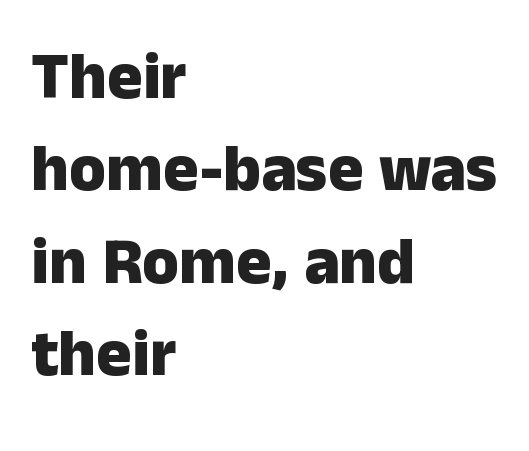
Type without underlining. Each letter keeps its own natural width here, so spacing adapts to shape. The font family rendered here belongs to the sans-serif group. How are the letters spaced? Ordinarily, with no added tracking. The typography opts for an upright posture over an oblique one.
